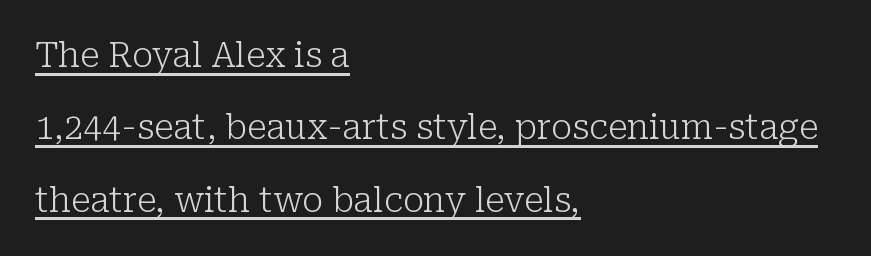
{"serif": "yes", "italic": "no", "bold": "no", "weight": "light", "width": "normal", "stroke_contrast": "low", "x_height": "medium", "monospaced": "no", "underline": "yes", "align": "left", "line_spacing": "loose", "line_spacing_ratio": 2.13, "letter_spacing": "normal", "letter_spacing_em": 0.0, "glyph_px": 34}
